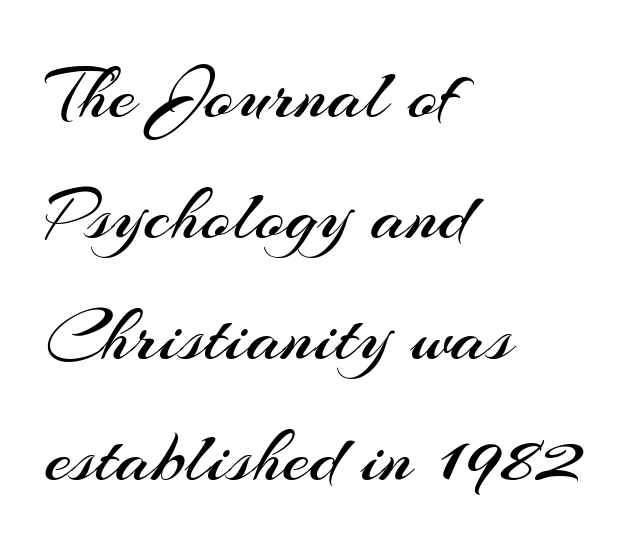
Q: Is the text bold? A: No.
Q: Is the text italic (slanted)? A: Yes.
Q: Is the typeface a serif or a sans-serif typeface? A: Sans-serif.
Q: Is the text underlined? A: No.
Q: How is the paragraph aligned? A: Left-aligned.
Q: Is the spacing between letters normal or unusually wide? A: Normal.
Q: Is the spacing between lines tight, normal or loose? A: Normal.
Q: Width (condensed, normal, or wide)? A: Normal.
Q: Stroke contrast? A: Medium.
Q: x-height? A: Small.
Q: Monospaced? A: No.
